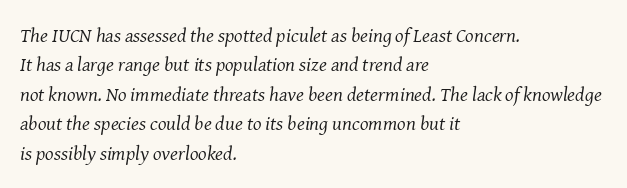
{"italic": "yes", "lean": "right", "slant_degrees": 8, "bold": "no", "underline": "no", "align": "left", "line_spacing": "normal", "line_spacing_ratio": 1.47, "letter_spacing": "normal", "letter_spacing_em": 0.0, "glyph_px": 20}
